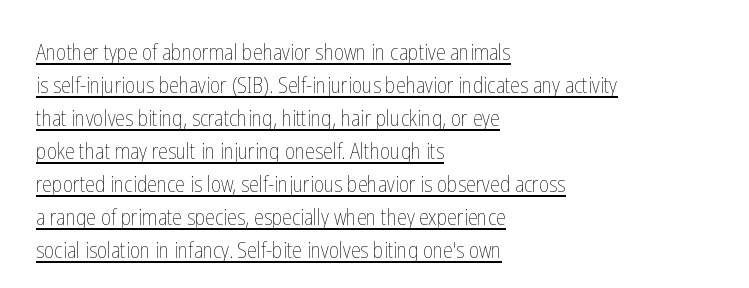
{"italic": "no", "bold": "no", "underline": "yes", "align": "left", "line_spacing": "normal", "line_spacing_ratio": 1.5, "letter_spacing": "normal", "letter_spacing_em": 0.0, "glyph_px": 22}
